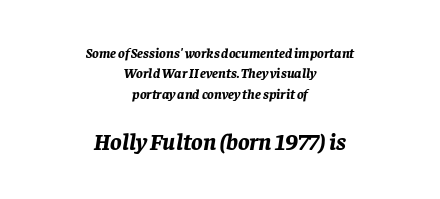
Is the type bold? Yes — the strokes are clearly thick and heavy. Is the type slanted? Yes — the strokes lean at a clear angle. The string is rendered with underlining switched off. This block has exactly the height ordinary leading produces.
